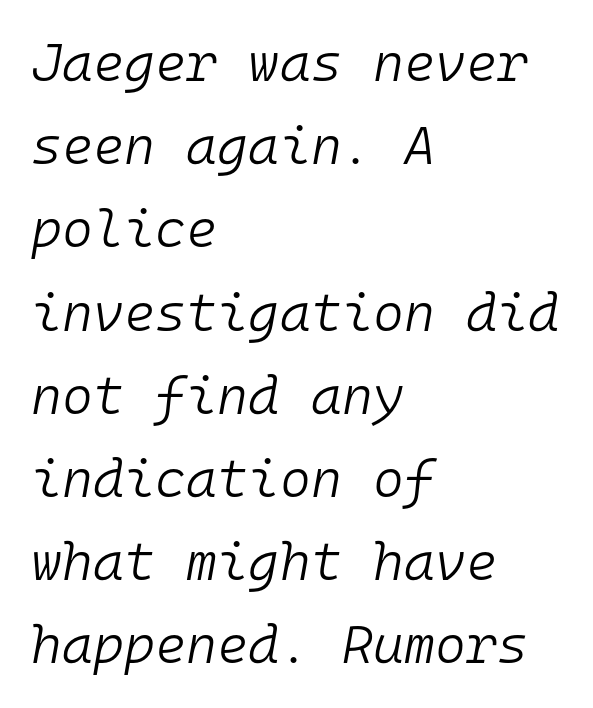
{"italic": "yes", "lean": "right", "slant_degrees": 10, "bold": "no", "weight": "light", "width": "normal", "stroke_contrast": "low", "x_height": "medium", "monospaced": "yes", "underline": "no", "align": "left", "line_spacing": "normal", "line_spacing_ratio": 1.57, "letter_spacing": "normal", "letter_spacing_em": 0.0, "glyph_px": 53}
